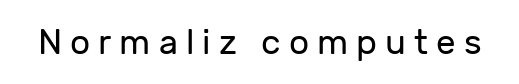
{"serif": "no", "italic": "no", "bold": "no", "weight": "regular", "width": "normal", "stroke_contrast": "low", "x_height": "medium", "monospaced": "no", "underline": "no", "letter_spacing": "wide", "letter_spacing_em": 0.23, "glyph_px": 35}
